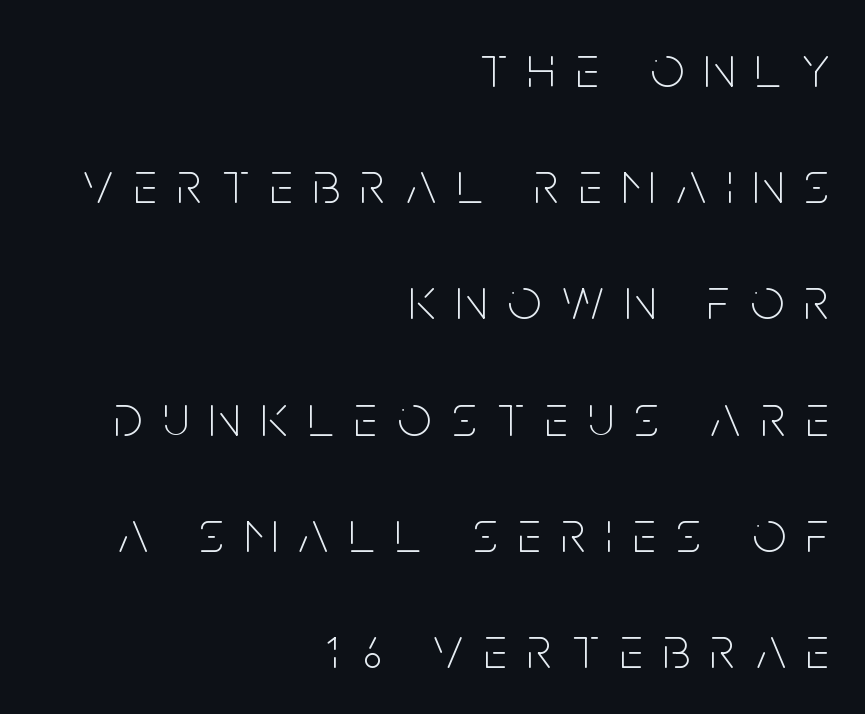
Has an underline been added? It has not. The rendering inserts visible extra space after every character. Think of a printed novel: that variable character pitch is what you see here. The lettering stays uniformly vertical, giving the passage a roman look. These lines are set flush right with a ragged left edge. The rendering shows plain stroke endings on the letterforms — a sans-serif design.
